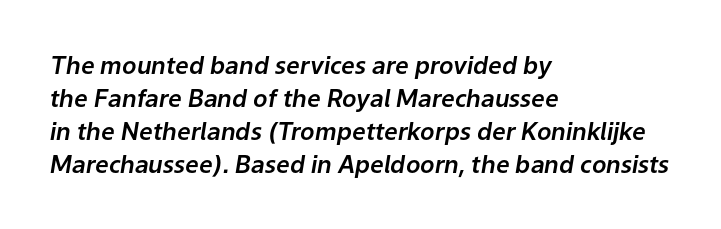
The image shows 24 px text type, italic (leaning right); set left-aligned, normal line spacing (1.37x), normal letter spacing, not underlined.
